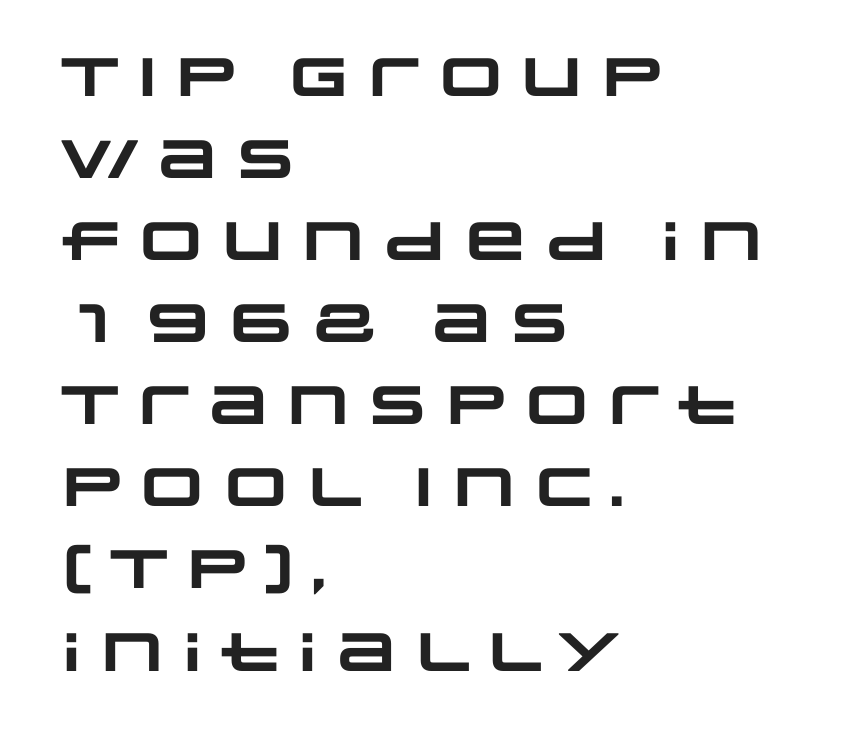
The rendering uses a bold face; every stroke is thick and dark. Each line starts at the same left margin while the right side varies. The passage shown is typed in a proportional face where columns would drift. Has an underline been added? It has not.
